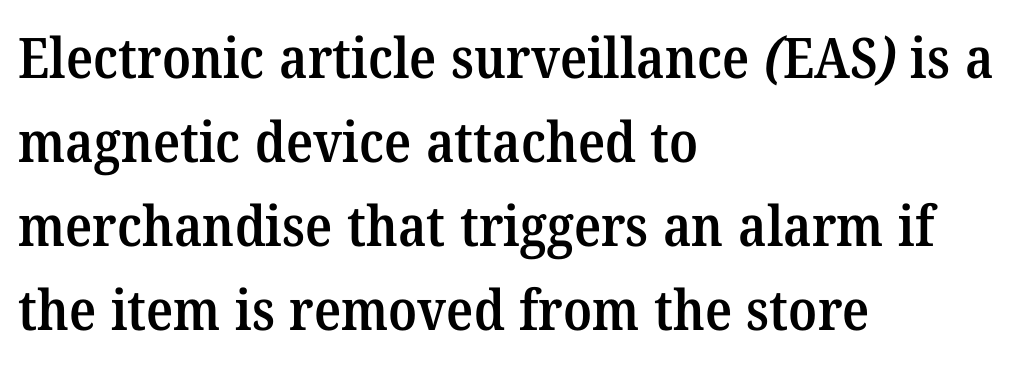
Q: Is the text bold? A: Semi-bold.
Q: Is the typeface a serif or a sans-serif typeface? A: Serif.
Q: Is the text underlined? A: No.
Q: How is the paragraph aligned? A: Left-aligned.
Q: Is the spacing between letters normal or unusually wide? A: Normal.
Q: Is the spacing between lines tight, normal or loose? A: Normal.
Q: Width (condensed, normal, or wide)? A: Normal.
Q: Stroke contrast? A: Medium.
Q: x-height? A: Medium.
Q: Monospaced? A: No.
